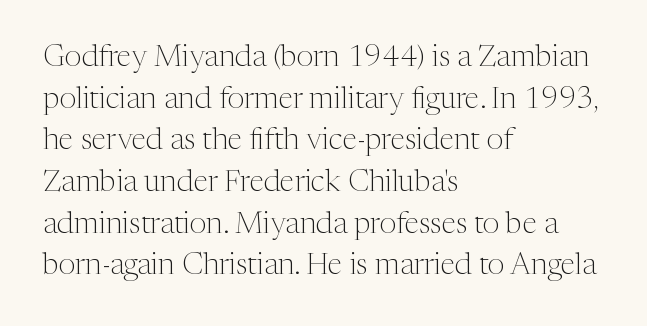
The rendering anchors every line to the left-hand side. The cut favours lightness, reaching ordinary text weight at its darkest. Varying glyph widths throughout — classic text-font behaviour. A serif font was chosen for this passage.
